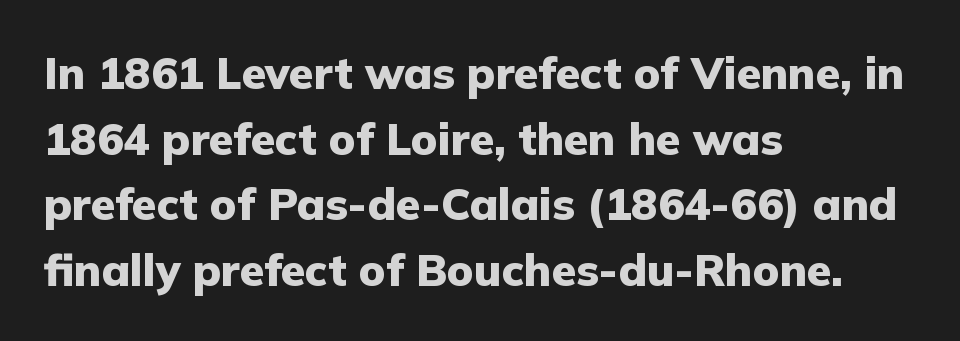
The image shows 44 px heavy sans-serif type, upright; set left-aligned, normal line spacing (1.49x), normal letter spacing, not underlined; low stroke contrast and a medium x-height.
